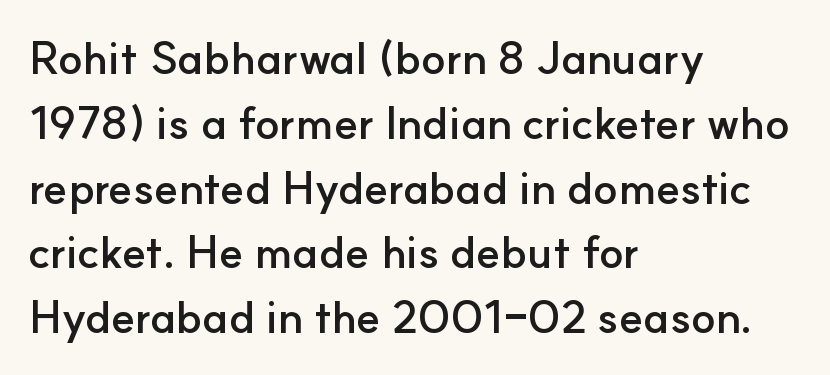
{"serif": "no", "italic": "no", "bold": "yes", "weight": "semibold", "width": "normal", "stroke_contrast": "low", "x_height": "small", "monospaced": "no", "underline": "no", "align": "left", "line_spacing": "normal", "line_spacing_ratio": 1.44, "letter_spacing": "normal", "letter_spacing_em": 0.0, "glyph_px": 45}
